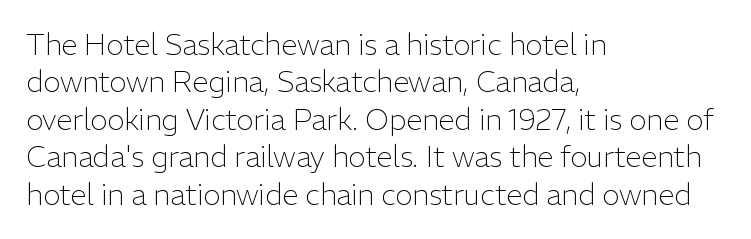
{"serif": "no", "italic": "no", "bold": "no", "weight": "light", "width": "normal", "stroke_contrast": "low", "x_height": "medium", "monospaced": "no", "underline": "no", "align": "left", "line_spacing": "normal", "line_spacing_ratio": 1.29, "letter_spacing": "normal", "letter_spacing_em": 0.0, "glyph_px": 29}
